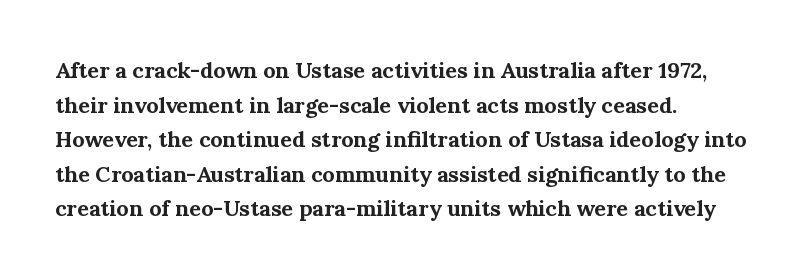
The image shows 22 px bold type, upright; set left-aligned, normal line spacing (1.57x), normal letter spacing, not underlined.
